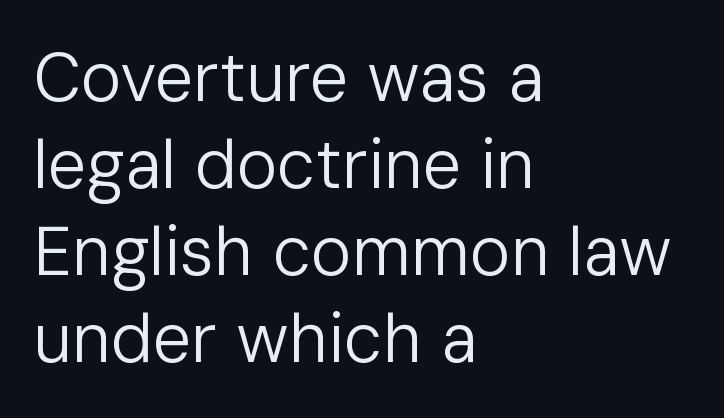
Q: Is the text bold? A: No.
Q: Is the text italic (slanted)? A: No, it is upright.
Q: Is the typeface a serif or a sans-serif typeface? A: Sans-serif.
Q: Is the text underlined? A: No.
Q: How is the paragraph aligned? A: Left-aligned.
Q: Is the spacing between letters normal or unusually wide? A: Normal.
Q: Is the spacing between lines tight, normal or loose? A: Normal.
Q: Width (condensed, normal, or wide)? A: Normal.
Q: Stroke contrast? A: Low.
Q: x-height? A: Medium.
Q: Monospaced? A: No.
